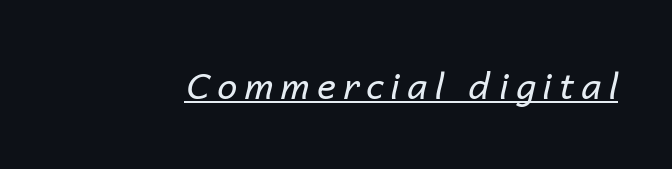
Q: Is the text bold? A: No.
Q: Is the text italic (slanted)? A: Yes, it leans right by about 14 degrees.
Q: Is the text underlined? A: Yes.
Q: Is the spacing between letters normal or unusually wide? A: Unusually wide.
Q: Width (condensed, normal, or wide)? A: Normal.
Q: Stroke contrast? A: Low.
Q: x-height? A: Medium.
Q: Monospaced? A: No.
